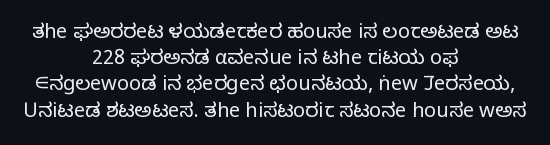
Does the copy run flush right? No — it is centered line by line. Is this a heavy cut? Hardly; it is regular or lighter. The rendering uses a moderate line-height, typical for paragraphs. Has an underline been added? It has not. You can tell it's not italic because the verticals are truly vertical. Short note: letters normally spaced.
